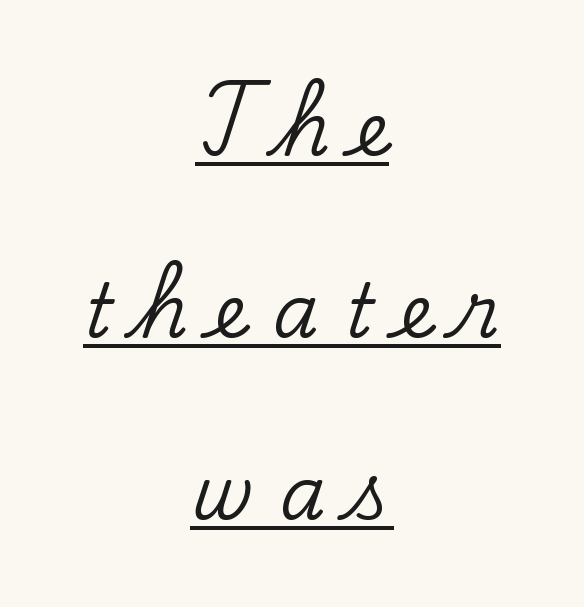
Q: Is the text italic (slanted)? A: Yes.
Q: Is the typeface a serif or a sans-serif typeface? A: Serif.
Q: Is the text underlined? A: Yes.
Q: How is the paragraph aligned? A: Centered.
Q: Is the spacing between letters normal or unusually wide? A: Unusually wide.
Q: Is the spacing between lines tight, normal or loose? A: Loose.
Q: Width (condensed, normal, or wide)? A: Normal.
Q: Stroke contrast? A: Low.
Q: x-height? A: Small.
Q: Monospaced? A: No.
